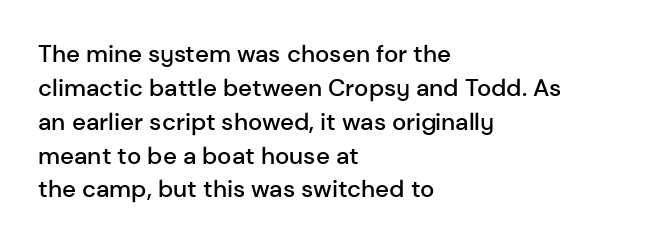
The image shows 24 px text type, upright; set left-aligned, normal line spacing (1.41x), normal letter spacing, not underlined.
